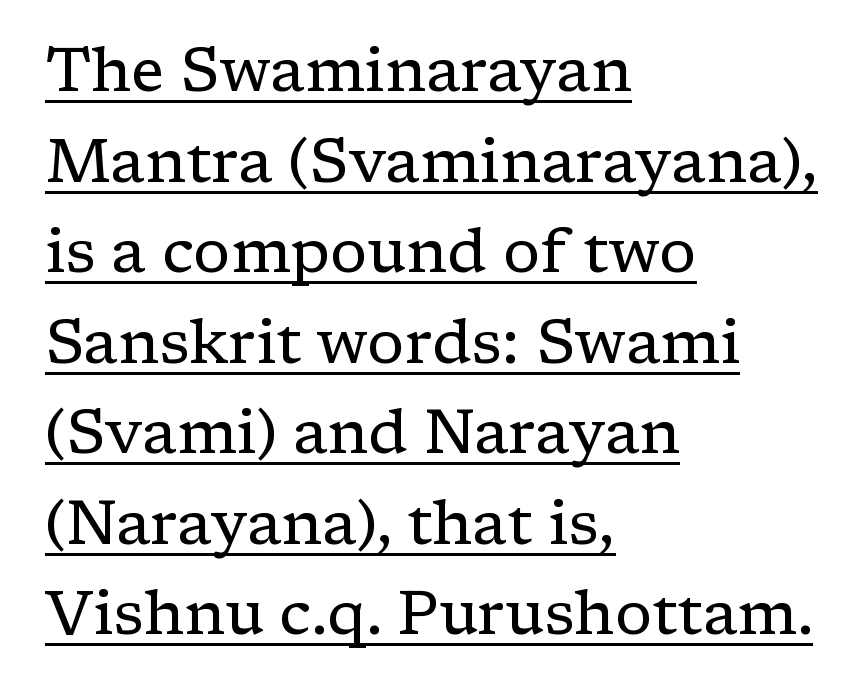
{"serif": "yes", "italic": "no", "bold": "no", "weight": "regular", "width": "normal", "stroke_contrast": "low", "x_height": "medium", "monospaced": "no", "underline": "yes", "align": "left", "line_spacing": "normal", "line_spacing_ratio": 1.46, "letter_spacing": "normal", "letter_spacing_em": 0.0, "glyph_px": 62}
